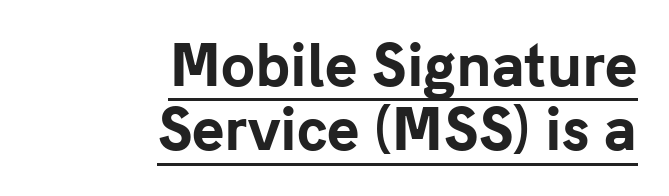
The image shows 55 px bold sans-serif type, upright; set right-aligned, line spacing 1.17x, normal letter spacing, underlined; low stroke contrast and a medium x-height.
